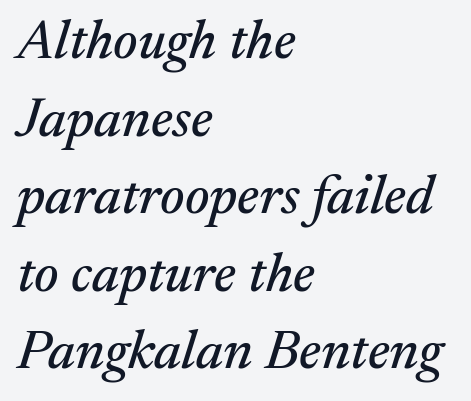
The image shows 55 px serif type, italic (leaning right); set left-aligned, normal line spacing (1.41x), normal letter spacing, not underlined; medium stroke contrast and a medium x-height.
